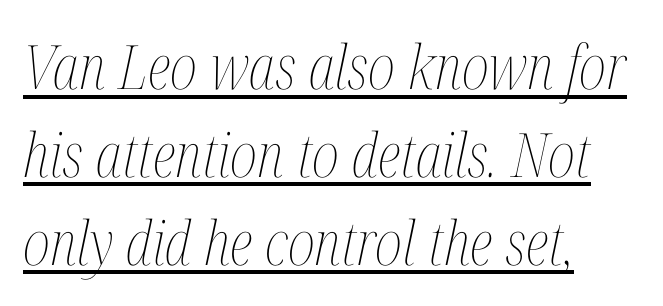
The image shows 61 px thin, condensed type, italic (leaning right); set left-aligned, normal line spacing (1.44x), normal letter spacing, underlined; medium stroke contrast and a medium x-height.
